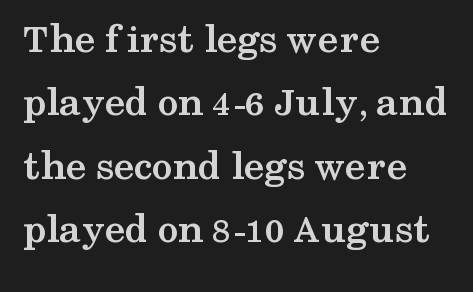
{"serif": "yes", "italic": "no", "bold": "yes", "weight": "semibold", "width": "wide", "stroke_contrast": "medium", "x_height": "medium", "monospaced": "no", "underline": "no", "align": "left", "line_spacing": "normal", "line_spacing_ratio": 1.51, "letter_spacing": "normal", "letter_spacing_em": 0.0, "glyph_px": 42}
